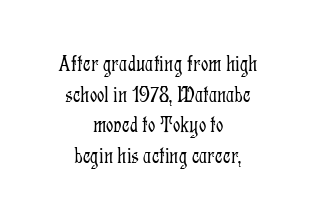
The image shows 23 px text type, upright; set centered, normal line spacing (1.33x), normal letter spacing, not underlined.
